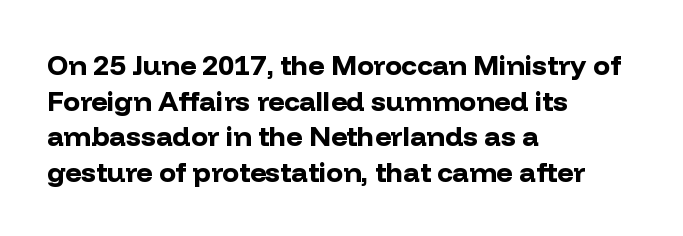
Q: Is the text bold? A: Yes.
Q: Is the text italic (slanted)? A: No, it is upright.
Q: Is the typeface a serif or a sans-serif typeface? A: Sans-serif.
Q: Is the text underlined? A: No.
Q: How is the paragraph aligned? A: Left-aligned.
Q: Is the spacing between letters normal or unusually wide? A: Normal.
Q: Is the spacing between lines tight, normal or loose? A: Normal.
Q: Width (condensed, normal, or wide)? A: Normal.
Q: Stroke contrast? A: Low.
Q: x-height? A: Medium.
Q: Monospaced? A: No.
